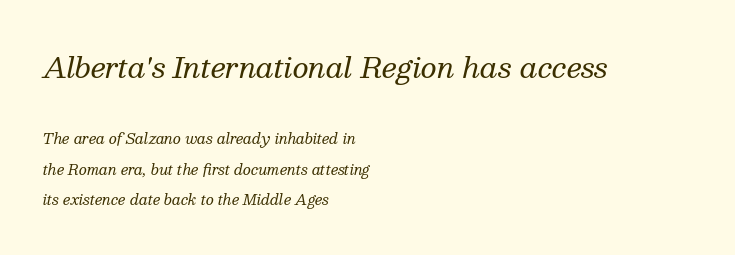
Q: Is the text bold? A: No.
Q: Is the text italic (slanted)? A: Yes, it leans right by about 13 degrees.
Q: Is the typeface a serif or a sans-serif typeface? A: Serif.
Q: Is the text underlined? A: No.
Q: How is the paragraph aligned? A: Left-aligned.
Q: Is the spacing between letters normal or unusually wide? A: Normal.
Q: Is the spacing between lines tight, normal or loose? A: Loose.
Q: Which block of text is set in a larger size, the first (top) or the second (bottom)? A: The first (top) one.
Q: Width (condensed, normal, or wide)? A: Normal.
Q: Stroke contrast? A: Medium.
Q: x-height? A: Medium.
Q: Monospaced? A: No.
